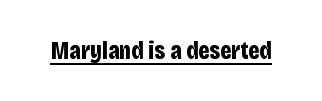
{"italic": "no", "bold": "yes", "underline": "yes", "letter_spacing": "normal", "letter_spacing_em": 0.0, "glyph_px": 25}
